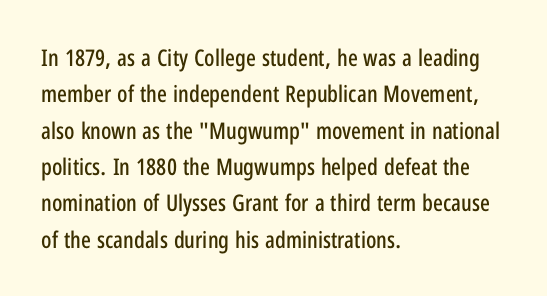
{"italic": "no", "underline": "no", "align": "left", "line_spacing": "normal", "line_spacing_ratio": 1.58, "letter_spacing": "normal", "letter_spacing_em": 0.0, "glyph_px": 23}
